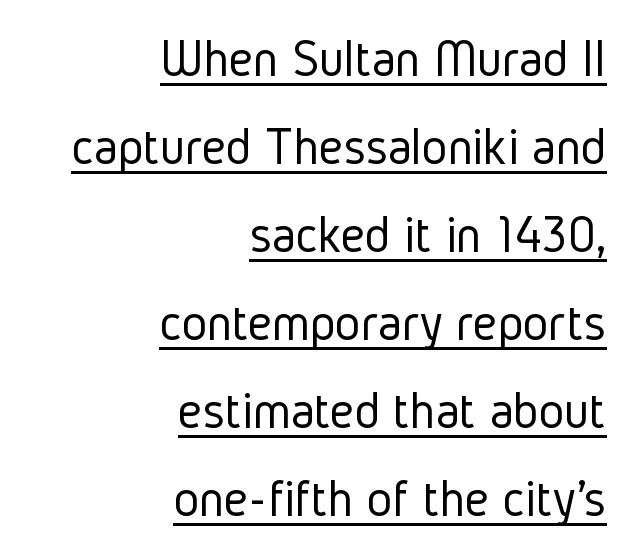
The image shows 54 px light, condensed sans-serif type, upright; set right-aligned, normal line spacing (1.63x), normal letter spacing, underlined; low stroke contrast and a medium x-height.
